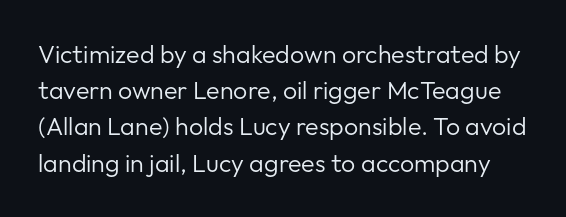
{"italic": "no", "bold": "no", "underline": "no", "line_spacing": "normal", "line_spacing_ratio": 1.45, "letter_spacing": "normal", "letter_spacing_em": 0.0, "glyph_px": 25}
